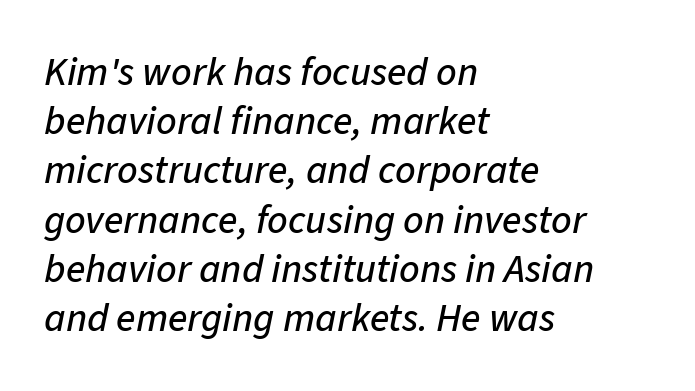
Q: Is the text italic (slanted)? A: Yes, it leans right by about 11 degrees.
Q: Is the text underlined? A: No.
Q: How is the paragraph aligned? A: Left-aligned.
Q: Is the spacing between letters normal or unusually wide? A: Normal.
Q: Width (condensed, normal, or wide)? A: Normal.
Q: Stroke contrast? A: Low.
Q: x-height? A: Medium.
Q: Monospaced? A: No.
